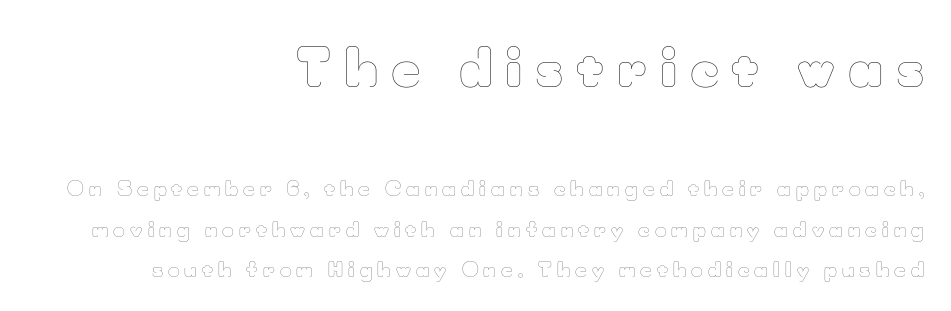
{"italic": "no", "bold": "no", "weight": "thin", "width": "normal", "stroke_contrast": "low", "x_height": "small", "monospaced": "no", "underline": "no", "align": "right", "line_spacing": "loose", "line_spacing_ratio": 2.04, "letter_spacing": "wide", "letter_spacing_em": 0.25, "larger_block": "first", "size_ratio": 2.55, "glyph_px": 51}
